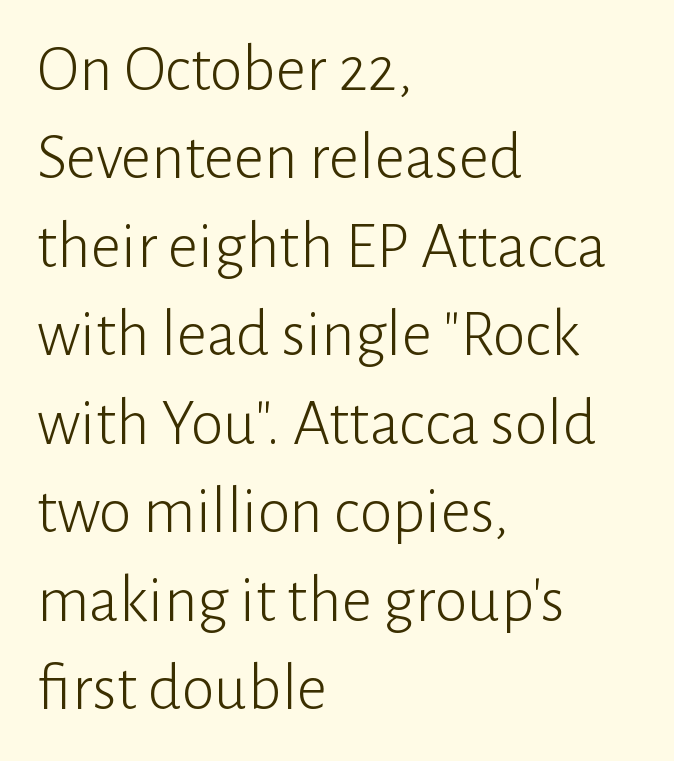
Q: Is the text bold? A: No.
Q: Is the text italic (slanted)? A: No, it is upright.
Q: Is the typeface a serif or a sans-serif typeface? A: Sans-serif.
Q: Is the text underlined? A: No.
Q: How is the paragraph aligned? A: Left-aligned.
Q: Is the spacing between letters normal or unusually wide? A: Normal.
Q: Is the spacing between lines tight, normal or loose? A: Normal.
Q: Width (condensed, normal, or wide)? A: Normal.
Q: Stroke contrast? A: Low.
Q: x-height? A: Medium.
Q: Monospaced? A: No.
